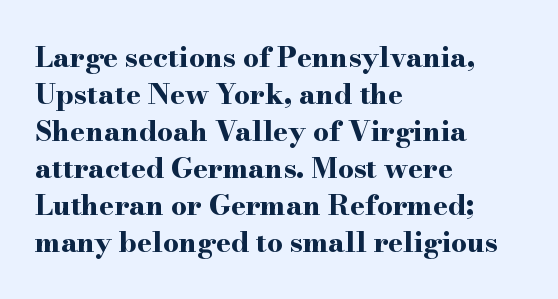
{"serif": "yes", "italic": "no", "bold": "yes", "weight": "bold", "width": "wide", "stroke_contrast": "high", "x_height": "small", "monospaced": "no", "underline": "no", "align": "left", "line_spacing": "normal", "line_spacing_ratio": 1.32, "letter_spacing": "normal", "letter_spacing_em": 0.0, "glyph_px": 28}
